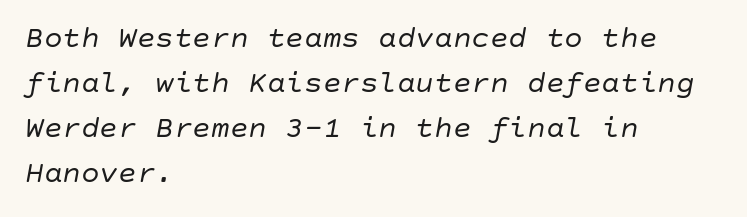
{"italic": "yes", "lean": "right", "slant_degrees": 10, "bold": "no", "weight": "regular", "width": "normal", "stroke_contrast": "low", "x_height": "large", "underline": "no", "align": "left", "line_spacing": "normal", "line_spacing_ratio": 1.45, "letter_spacing": "normal", "letter_spacing_em": 0.0, "glyph_px": 31}
